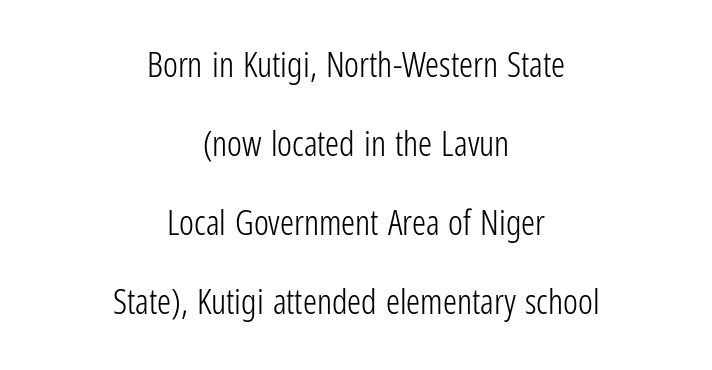
Q: Is the text bold? A: No.
Q: Is the text italic (slanted)? A: No, it is upright.
Q: Is the typeface a serif or a sans-serif typeface? A: Sans-serif.
Q: Is the text underlined? A: No.
Q: How is the paragraph aligned? A: Centered.
Q: Is the spacing between letters normal or unusually wide? A: Normal.
Q: Is the spacing between lines tight, normal or loose? A: Loose.
Q: Width (condensed, normal, or wide)? A: Condensed.
Q: Stroke contrast? A: Low.
Q: x-height? A: Medium.
Q: Monospaced? A: No.
